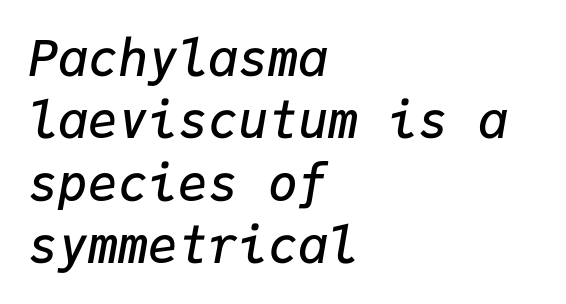
{"italic": "yes", "lean": "right", "slant_degrees": 9, "bold": "semi", "weight": "semibold", "width": "normal", "stroke_contrast": "low", "x_height": "medium", "monospaced": "yes", "underline": "no", "align": "left", "line_spacing": "normal", "line_spacing_ratio": 1.25, "letter_spacing": "normal", "letter_spacing_em": 0.0, "glyph_px": 50}
